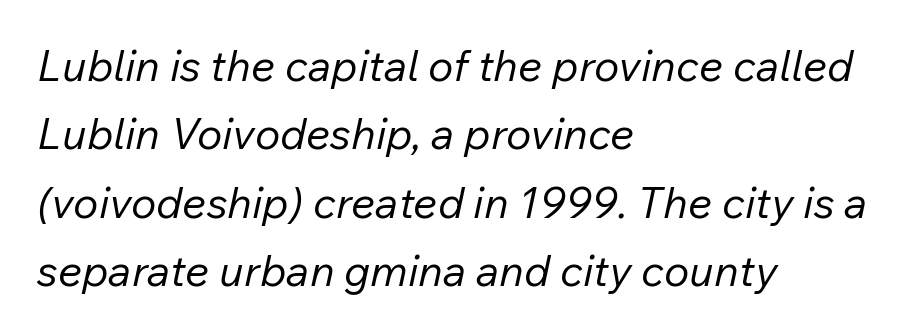
The image shows 43 px regular-weight type, italic (leaning right); set left-aligned, normal line spacing (1.59x), normal letter spacing, not underlined; low stroke contrast and a medium x-height.
